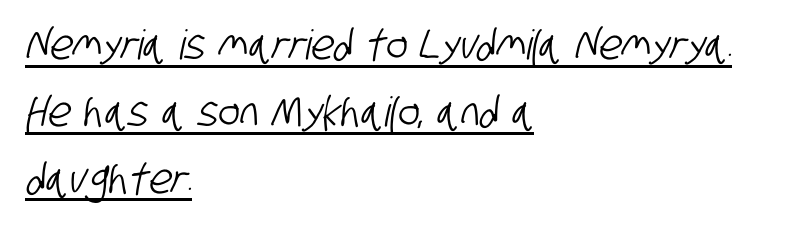
Look at the tracking — it's just the regular setting, nothing added. Is this a fixed-width face? No — the glyphs have proportional, varying widths. Leading matches the norm, producing a regular column. Is the block centered? No — it sits flush against the left margin. Every word sits above its own underline. The glyphs in this specimen are sans serif.
